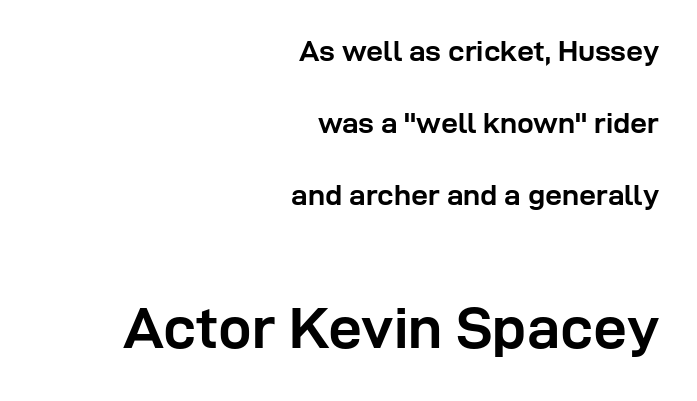
Q: Is the text bold? A: Yes.
Q: Is the text italic (slanted)? A: No, it is upright.
Q: Is the typeface a serif or a sans-serif typeface? A: Sans-serif.
Q: Is the text underlined? A: No.
Q: How is the paragraph aligned? A: Right-aligned.
Q: Is the spacing between letters normal or unusually wide? A: Normal.
Q: Is the spacing between lines tight, normal or loose? A: Loose.
Q: Which block of text is set in a larger size, the first (top) or the second (bottom)? A: The second (bottom) one.
Q: Width (condensed, normal, or wide)? A: Normal.
Q: Stroke contrast? A: Low.
Q: x-height? A: Medium.
Q: Monospaced? A: No.
